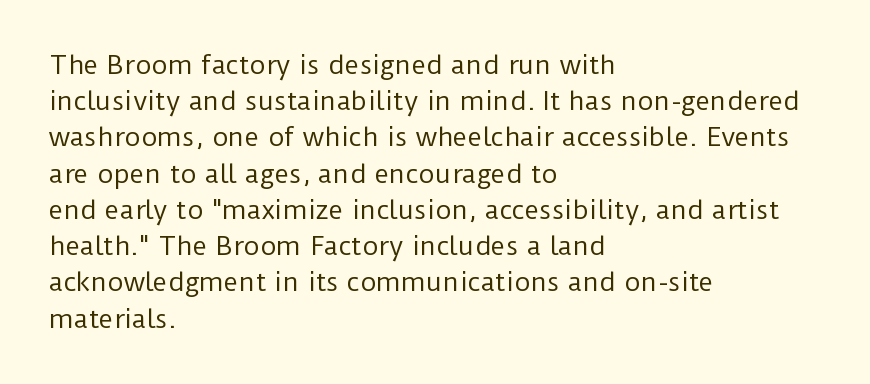
{"italic": "no", "bold": "no", "underline": "no", "align": "left", "line_spacing": "normal", "line_spacing_ratio": 1.45, "letter_spacing": "normal", "letter_spacing_em": 0.0, "glyph_px": 25}
